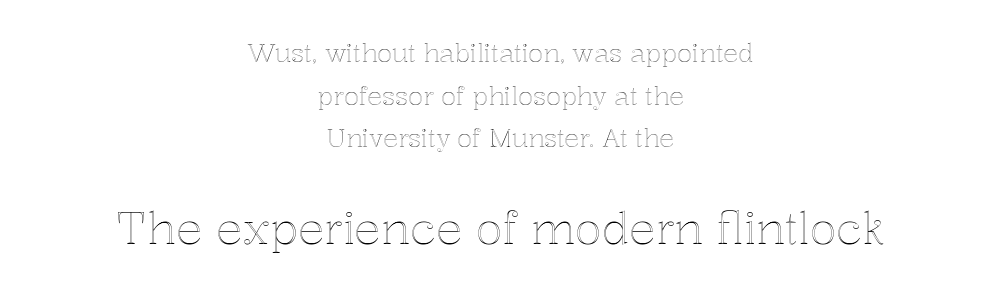
{"italic": "no", "width": "normal", "x_height": "medium", "monospaced": "no", "underline": "no", "align": "center", "line_spacing_ratio": 1.71, "letter_spacing": "normal", "letter_spacing_em": 0.0, "larger_block": "second", "size_ratio": 1.76, "glyph_px": 44}
